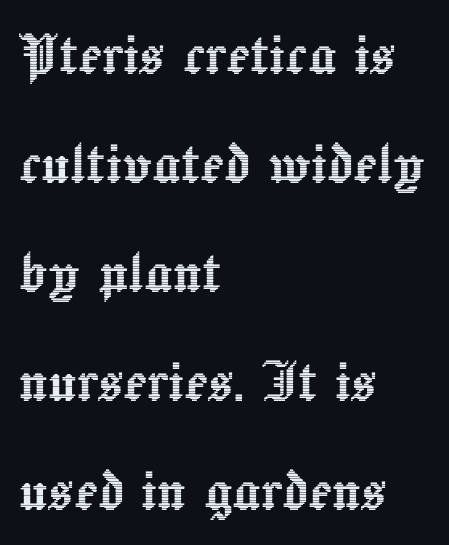
{"italic": "no", "width": "normal", "x_height": "medium", "monospaced": "no", "underline": "no", "align": "left", "line_spacing": "normal", "line_spacing_ratio": 1.58, "letter_spacing": "normal", "letter_spacing_em": 0.0, "glyph_px": 69}
